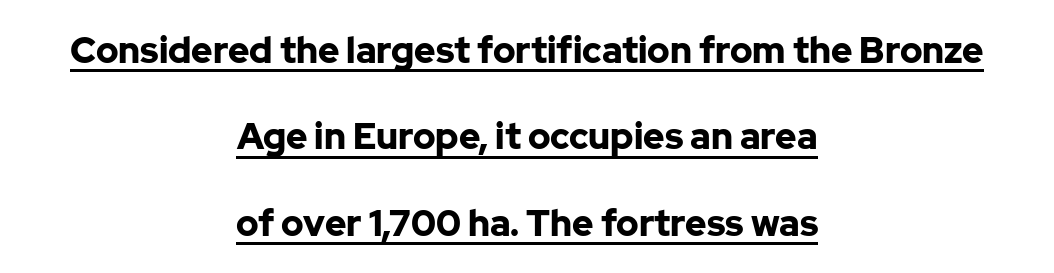
{"serif": "no", "italic": "no", "bold": "yes", "weight": "bold", "width": "normal", "stroke_contrast": "low", "x_height": "medium", "monospaced": "no", "underline": "yes", "align": "center", "line_spacing": "loose", "line_spacing_ratio": 2.4, "letter_spacing": "normal", "letter_spacing_em": 0.0, "glyph_px": 36}
